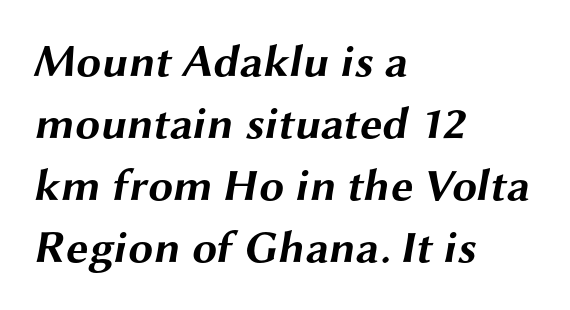
Q: Is the text bold? A: Yes.
Q: Is the typeface a serif or a sans-serif typeface? A: Sans-serif.
Q: Is the text underlined? A: No.
Q: How is the paragraph aligned? A: Left-aligned.
Q: Is the spacing between letters normal or unusually wide? A: Normal.
Q: Is the spacing between lines tight, normal or loose? A: Normal.
Q: Width (condensed, normal, or wide)? A: Wide.
Q: Stroke contrast? A: Medium.
Q: x-height? A: Medium.
Q: Monospaced? A: No.
